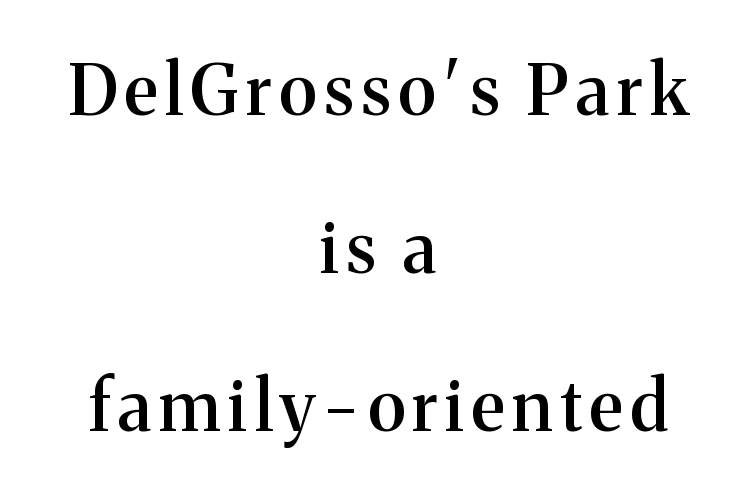
{"serif": "yes", "italic": "no", "bold": "semi", "weight": "semibold", "width": "normal", "stroke_contrast": "medium", "x_height": "medium", "monospaced": "no", "underline": "no", "align": "center", "line_spacing": "loose", "line_spacing_ratio": 2.29, "glyph_px": 69}
